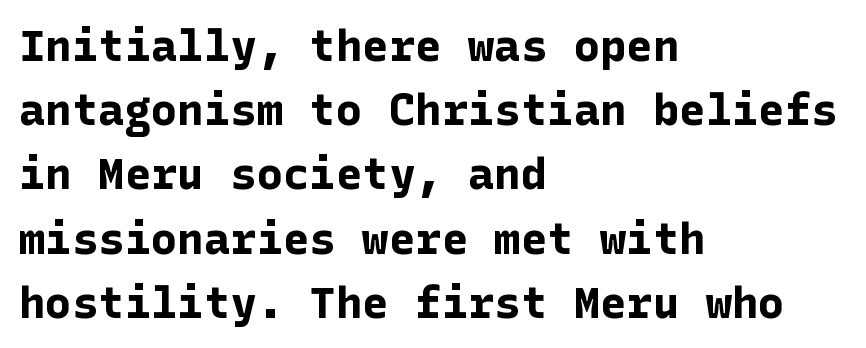
{"serif": "no", "italic": "no", "bold": "yes", "weight": "bold", "width": "normal", "stroke_contrast": "low", "x_height": "medium", "underline": "no", "align": "left", "line_spacing": "normal", "line_spacing_ratio": 1.46, "letter_spacing": "normal", "letter_spacing_em": 0.0, "glyph_px": 44}
